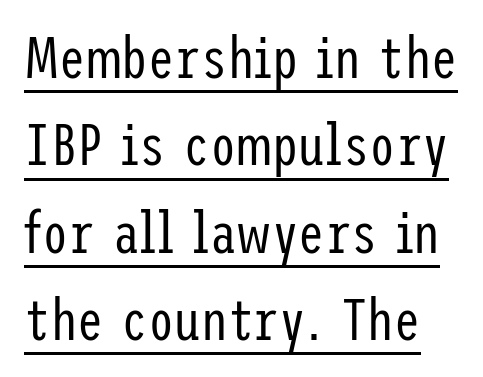
{"serif": "no", "italic": "no", "bold": "no", "weight": "regular", "width": "condensed", "stroke_contrast": "low", "x_height": "medium", "underline": "yes", "line_spacing": "normal", "line_spacing_ratio": 1.48, "letter_spacing": "normal", "letter_spacing_em": 0.0, "glyph_px": 59}
